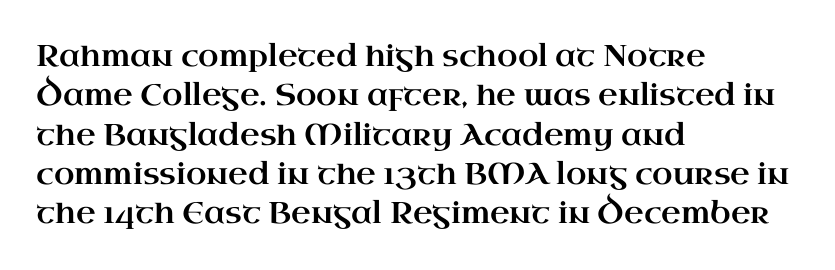
The image shows 30 px wide serif type, upright; set left-aligned, normal line spacing (1.31x), normal letter spacing, not underlined; high stroke contrast and a small x-height.
